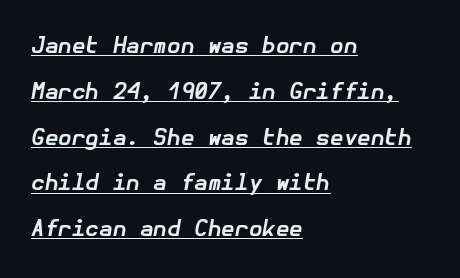
You can tell it's italic because the verticals aren't actually vertical. Every row of glyphs begins at an identical x-position on the left. Nobody touched the tracking dial on this one. Rows of type keep a wide berth in the vertical direction. Strong, thick strokes mark this as bold type. The glyphs are accompanied by a horizontal stroke just below them.
